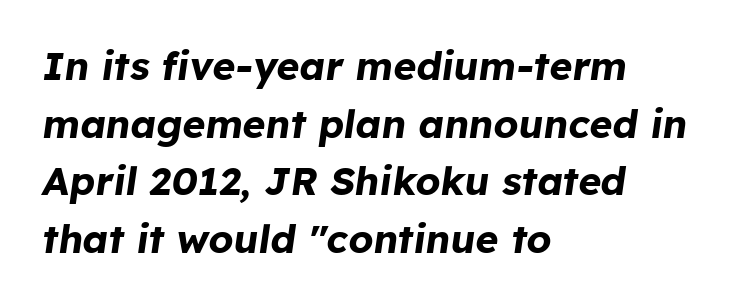
Q: Is the text bold? A: Yes.
Q: Is the text italic (slanted)? A: Yes, it leans right by about 8 degrees.
Q: Is the text underlined? A: No.
Q: How is the paragraph aligned? A: Left-aligned.
Q: Is the spacing between letters normal or unusually wide? A: Normal.
Q: Is the spacing between lines tight, normal or loose? A: Normal.
Q: Width (condensed, normal, or wide)? A: Normal.
Q: Stroke contrast? A: Low.
Q: x-height? A: Medium.
Q: Monospaced? A: No.
